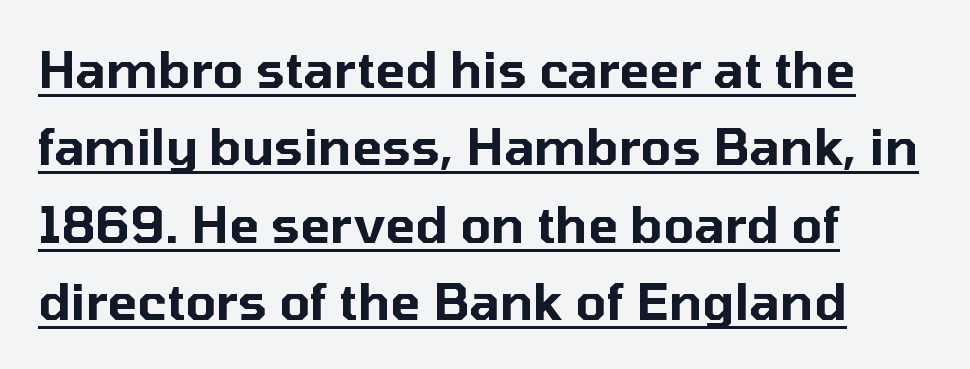
{"serif": "no", "italic": "no", "width": "normal", "stroke_contrast": "low", "x_height": "medium", "monospaced": "no", "underline": "yes", "align": "left", "line_spacing": "normal", "line_spacing_ratio": 1.55, "letter_spacing": "normal", "letter_spacing_em": 0.0, "glyph_px": 50}
